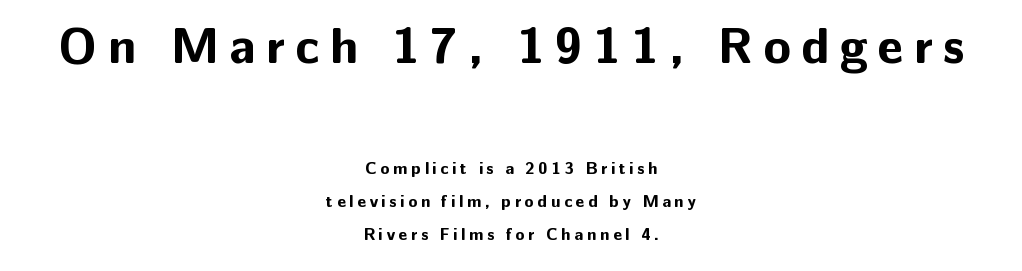
{"serif": "no", "italic": "no", "bold": "yes", "weight": "bold", "width": "normal", "stroke_contrast": "low", "x_height": "medium", "monospaced": "no", "underline": "no", "align": "center", "line_spacing": "loose", "line_spacing_ratio": 1.93, "letter_spacing": "wide", "letter_spacing_em": 0.21, "larger_block": "first", "size_ratio": 2.94, "glyph_px": 50}
